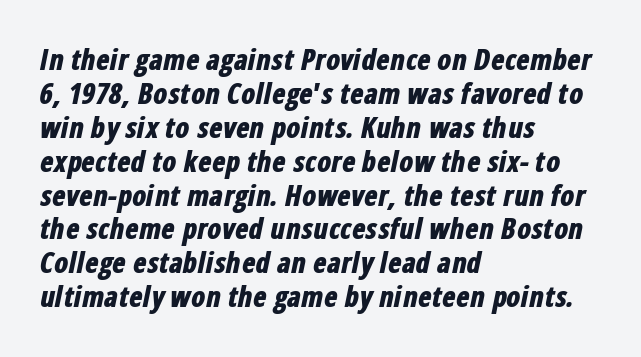
{"italic": "yes", "lean": "right", "slant_degrees": 12, "bold": "yes", "weight": "bold", "width": "condensed", "stroke_contrast": "low", "x_height": "medium", "monospaced": "no", "underline": "no", "align": "left", "line_spacing_ratio": 1.21, "letter_spacing": "normal", "letter_spacing_em": 0.0, "glyph_px": 28}
